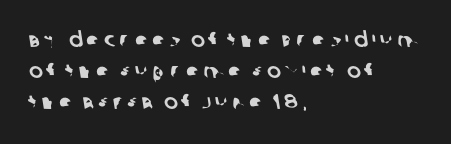
Successive baselines arrive at the customary interval. Lines of text with bare space underneath. Line beginnings align vertically; line endings do not.
